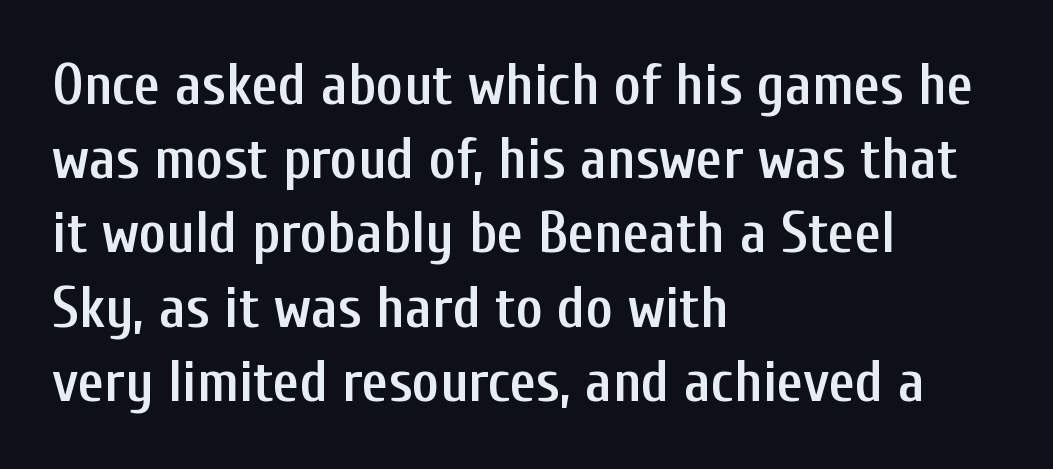
Q: Is the text bold? A: Semi-bold.
Q: Is the text italic (slanted)? A: No, it is upright.
Q: Is the typeface a serif or a sans-serif typeface? A: Sans-serif.
Q: Is the text underlined? A: No.
Q: How is the paragraph aligned? A: Left-aligned.
Q: Is the spacing between letters normal or unusually wide? A: Normal.
Q: Is the spacing between lines tight, normal or loose? A: Normal.
Q: Width (condensed, normal, or wide)? A: Condensed.
Q: Stroke contrast? A: Low.
Q: x-height? A: Medium.
Q: Monospaced? A: No.
